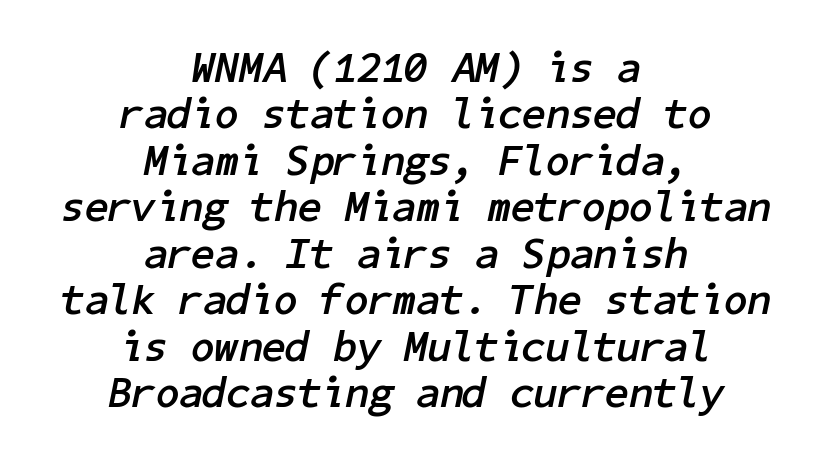
The characters look thick and weighty, a clear bold. What's the leading like? Squeezed, with rows nearly overlapping. Clear beneath every line of the passage. The font's italic variant was chosen for this text. Glyph-to-glyph distance matches everyday printed text.
